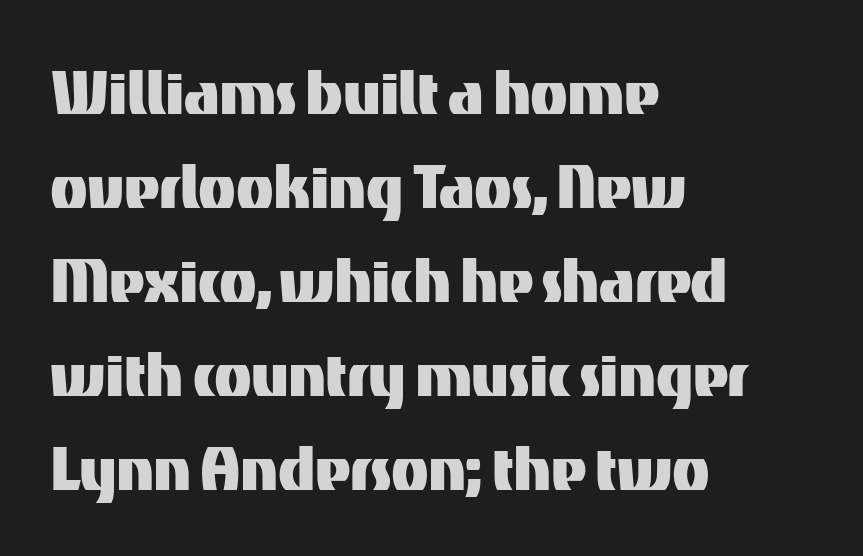
The image shows 77 px sans-serif type, upright; set left-aligned, line spacing 1.22x, normal letter spacing, not underlined; medium stroke contrast and a medium x-height.
